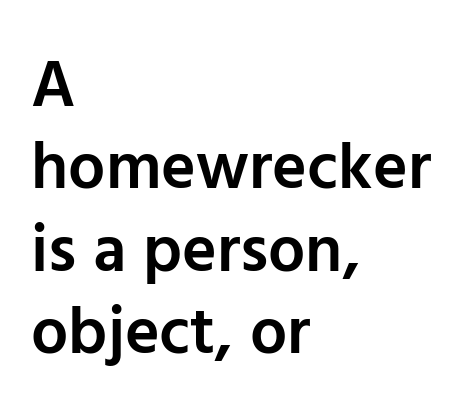
Q: Is the text bold? A: Semi-bold.
Q: Is the text italic (slanted)? A: No, it is upright.
Q: Is the typeface a serif or a sans-serif typeface? A: Sans-serif.
Q: Is the text underlined? A: No.
Q: How is the paragraph aligned? A: Left-aligned.
Q: Is the spacing between letters normal or unusually wide? A: Normal.
Q: Is the spacing between lines tight, normal or loose? A: Normal.
Q: Width (condensed, normal, or wide)? A: Normal.
Q: Stroke contrast? A: Low.
Q: x-height? A: Medium.
Q: Monospaced? A: No.
